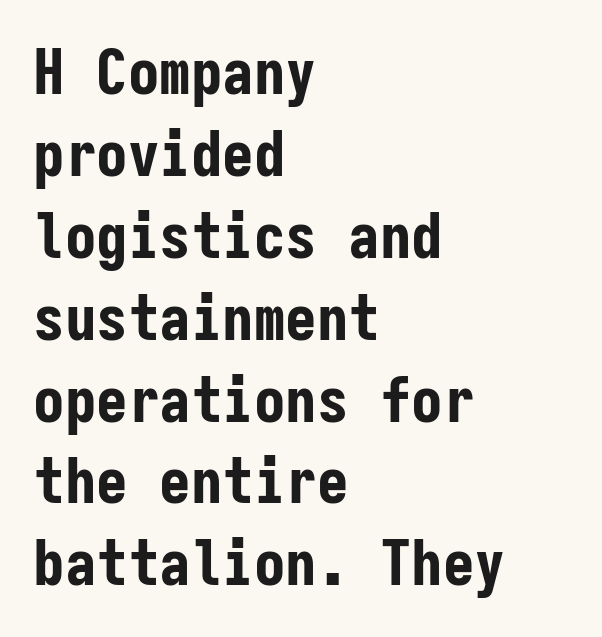
The image shows 63 px bold, condensed sans-serif type, upright, monospaced; set left-aligned, normal line spacing (1.3x), normal letter spacing, not underlined; low stroke contrast and a medium x-height.
